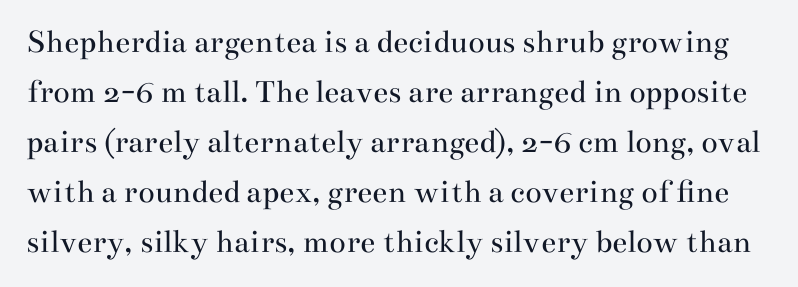
The typesetting does not lean heavy: it is not bold. Compared with typical body copy, the letter spacing here is the same. A serif font was chosen for this passage. Is there any slant? The stems are plumb. These lines are rendered in a variable-pitch font.
